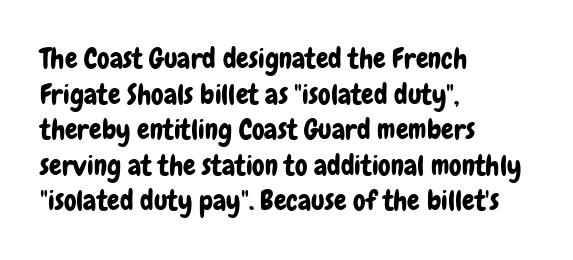
{"serif": "no", "italic": "no", "width": "condensed", "stroke_contrast": "low", "x_height": "medium", "monospaced": "no", "underline": "no", "align": "left", "line_spacing": "normal", "line_spacing_ratio": 1.27, "letter_spacing": "normal", "letter_spacing_em": 0.0, "glyph_px": 28}
